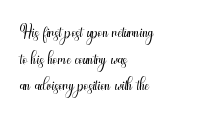
The image shows 26 px text type; set left-aligned, tight line spacing (1.02x), normal letter spacing, not underlined.
